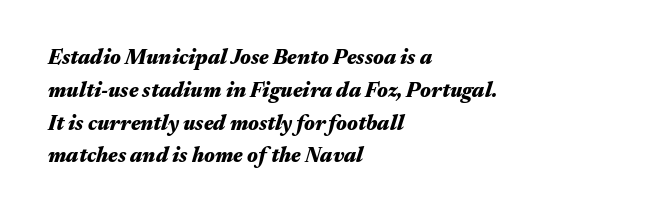
Q: Is the text bold? A: Yes.
Q: Is the text italic (slanted)? A: Yes, it leans right by about 17 degrees.
Q: Is the text underlined? A: No.
Q: How is the paragraph aligned? A: Left-aligned.
Q: Is the spacing between letters normal or unusually wide? A: Normal.
Q: Is the spacing between lines tight, normal or loose? A: Normal.
